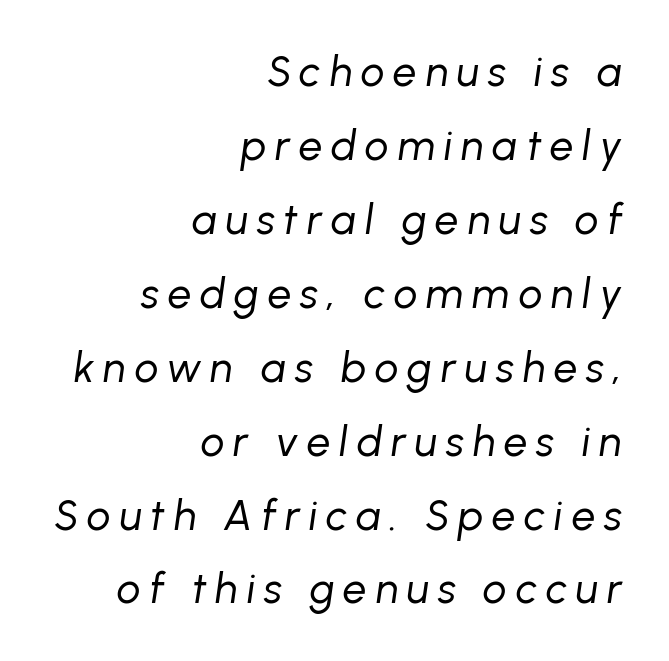
{"italic": "yes", "lean": "right", "slant_degrees": 8, "bold": "no", "weight": "regular", "width": "normal", "stroke_contrast": "low", "x_height": "medium", "monospaced": "no", "underline": "no", "align": "right", "line_spacing_ratio": 1.76, "letter_spacing": "wide", "letter_spacing_em": 0.21, "glyph_px": 42}
